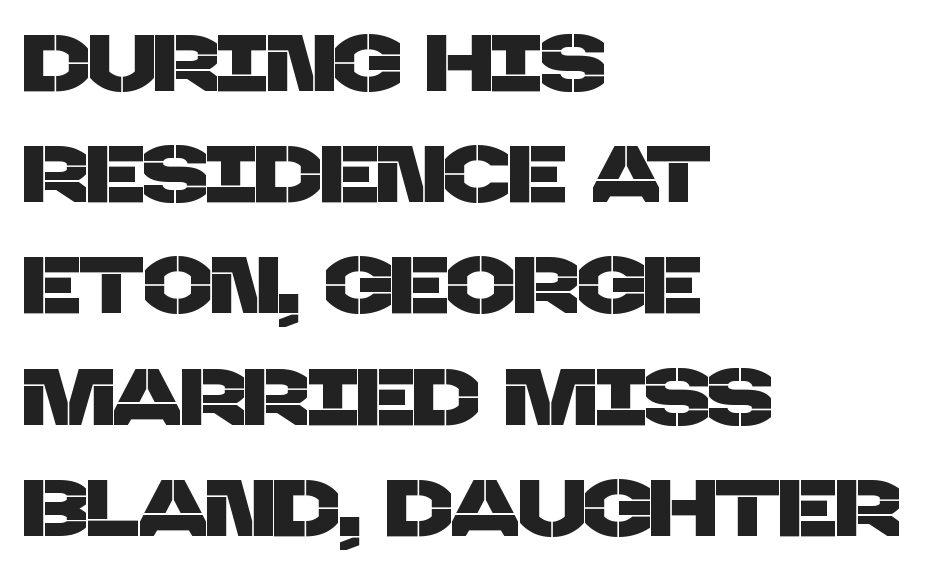
{"serif": "no", "width": "normal", "stroke_contrast": "low", "x_height": "large", "monospaced": "no", "underline": "no", "align": "left", "line_spacing": "normal", "line_spacing_ratio": 1.39, "letter_spacing": "normal", "letter_spacing_em": 0.0, "glyph_px": 80}
